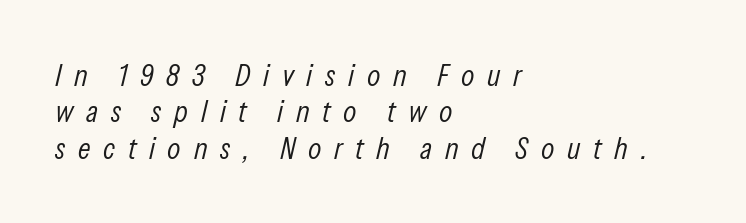
Q: Is the text bold? A: No.
Q: Is the text italic (slanted)? A: Yes, it leans right by about 13 degrees.
Q: Is the text underlined? A: No.
Q: How is the paragraph aligned? A: Left-aligned.
Q: Is the spacing between letters normal or unusually wide? A: Unusually wide.
Q: Width (condensed, normal, or wide)? A: Condensed.
Q: Stroke contrast? A: Low.
Q: x-height? A: Medium.
Q: Monospaced? A: No.
